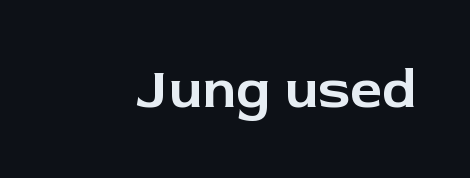
{"serif": "no", "italic": "no", "width": "normal", "stroke_contrast": "low", "x_height": "medium", "monospaced": "no", "underline": "no", "letter_spacing": "normal", "letter_spacing_em": 0.0, "glyph_px": 57}
